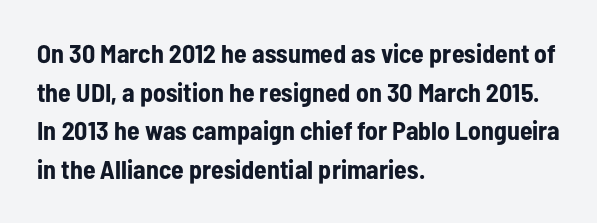
The image shows 26 px bold type, upright; set left-aligned, normal line spacing (1.49x), normal letter spacing, not underlined.
